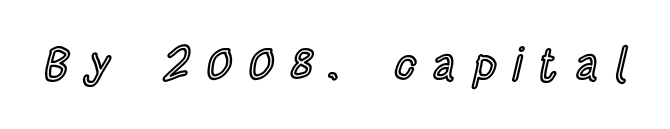
The image shows 45 px condensed type; set unusually wide letter spacing (+0.36 em), not underlined; a large x-height.
